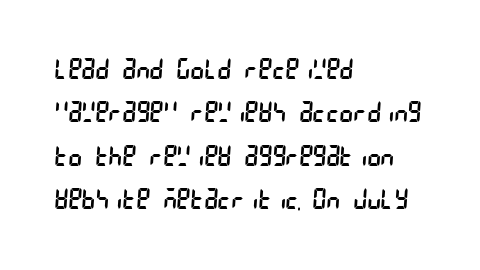
Letterform terminals end flat and unadorned throughout the passage. The font is comparable to plain body text, perhaps lighter. This block has exactly the height ordinary leading produces. If you drew a ruler down the left edge, every line would touch it. Each row of text sits above clean, open space.
